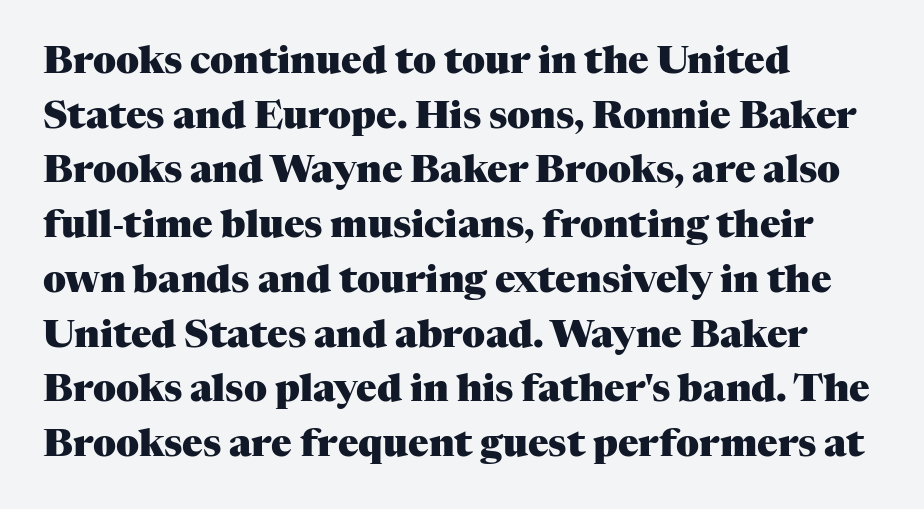
The image shows 38 px heavy serif type, upright; set left-aligned, normal line spacing (1.44x), normal letter spacing, not underlined; medium stroke contrast and a medium x-height.
